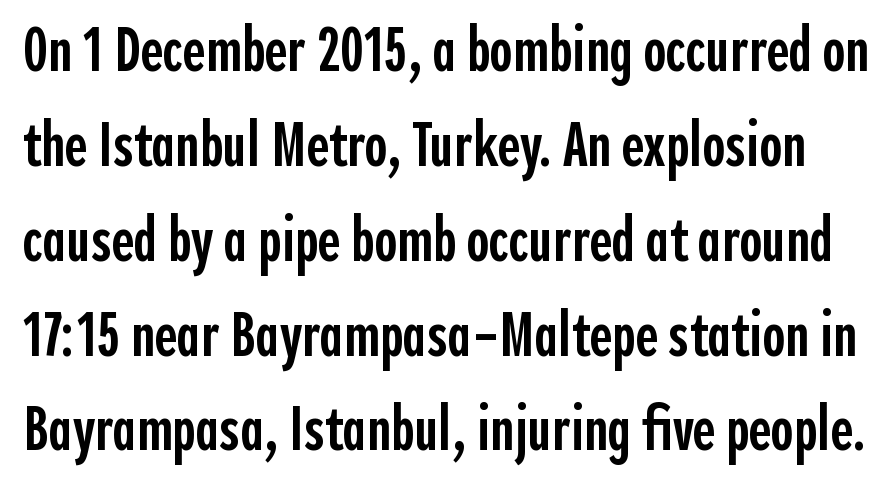
A typesetter would call this proportional, since set widths differ per character. This rendering employs a face without finishing strokes, i.e., a sans-serif. Ascenders rise straight up at ninety degrees. Anything drawn beneath the words? Only blank space.
